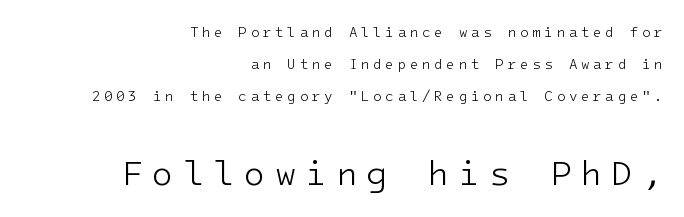
{"serif": "no", "italic": "no", "bold": "no", "weight": "light", "width": "normal", "stroke_contrast": "low", "x_height": "medium", "underline": "no", "align": "right", "line_spacing": "loose", "line_spacing_ratio": 2.3, "letter_spacing": "wide", "letter_spacing_em": 0.26, "larger_block": "second", "size_ratio": 2.5, "glyph_px": 35}
